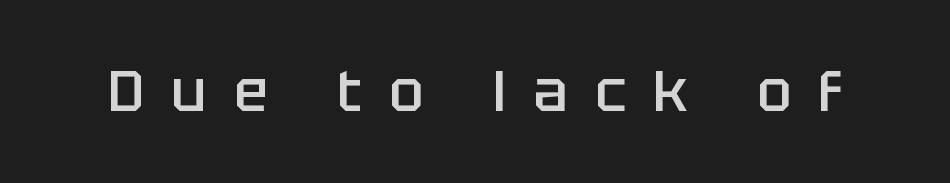
{"serif": "no", "italic": "no", "bold": "semi", "weight": "semibold", "width": "normal", "stroke_contrast": "low", "x_height": "large", "monospaced": "no", "underline": "no", "letter_spacing": "wide", "letter_spacing_em": 0.48, "glyph_px": 57}
